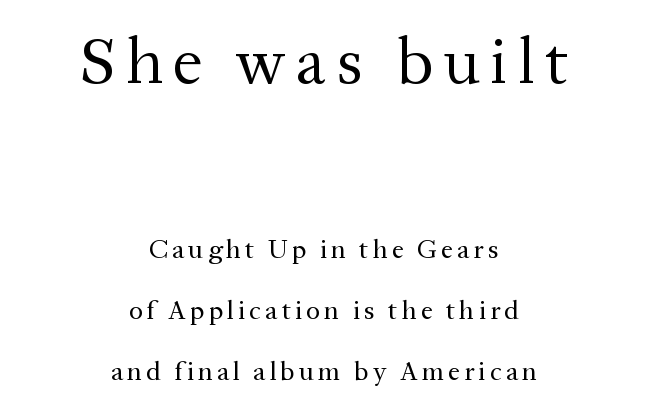
Q: Is the text bold? A: No.
Q: Is the text italic (slanted)? A: No, it is upright.
Q: Is the typeface a serif or a sans-serif typeface? A: Serif.
Q: Is the text underlined? A: No.
Q: How is the paragraph aligned? A: Centered.
Q: Is the spacing between lines tight, normal or loose? A: Loose.
Q: Which block of text is set in a larger size, the first (top) or the second (bottom)? A: The first (top) one.
Q: Width (condensed, normal, or wide)? A: Normal.
Q: Stroke contrast? A: Medium.
Q: x-height? A: Medium.
Q: Monospaced? A: No.
